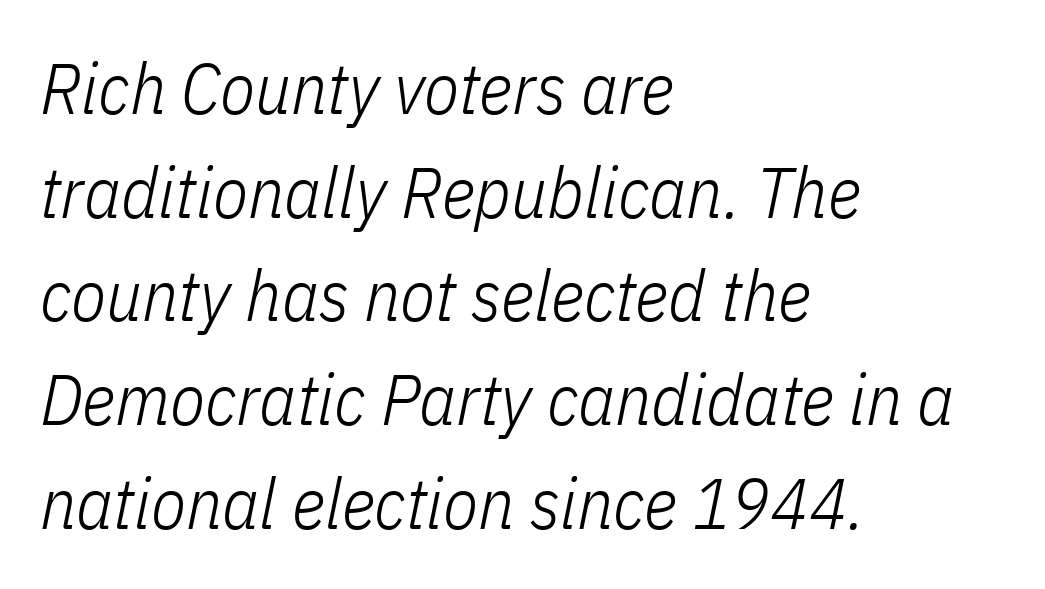
{"italic": "yes", "lean": "right", "slant_degrees": 11, "bold": "no", "weight": "light", "width": "condensed", "stroke_contrast": "low", "x_height": "medium", "monospaced": "no", "underline": "no", "align": "left", "line_spacing": "normal", "line_spacing_ratio": 1.44, "letter_spacing": "normal", "letter_spacing_em": 0.0, "glyph_px": 72}
